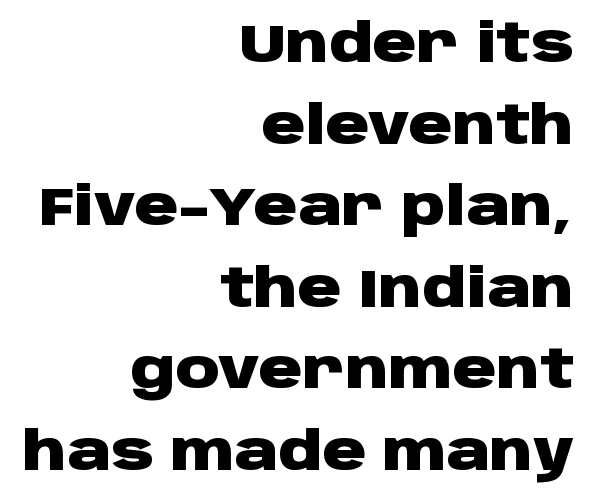
{"serif": "no", "italic": "no", "bold": "yes", "weight": "heavy", "width": "wide", "stroke_contrast": "low", "x_height": "large", "monospaced": "no", "underline": "no", "align": "right", "line_spacing": "normal", "line_spacing_ratio": 1.51, "letter_spacing": "normal", "letter_spacing_em": 0.0, "glyph_px": 54}
